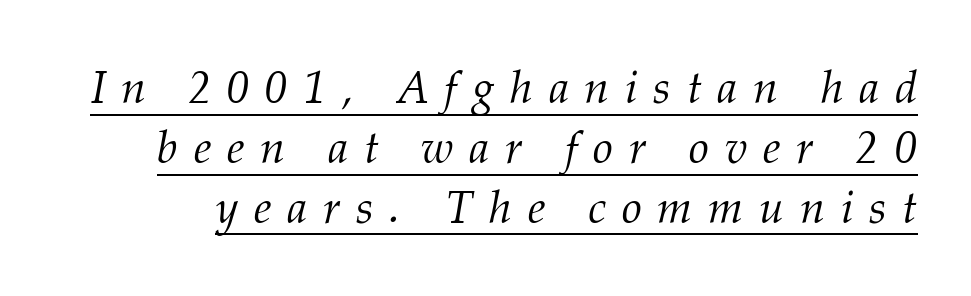
The image shows 45 px light serif type, italic (leaning right); set normal line spacing (1.33x), unusually wide letter spacing (+0.35 em), underlined; medium stroke contrast and a medium x-height.
